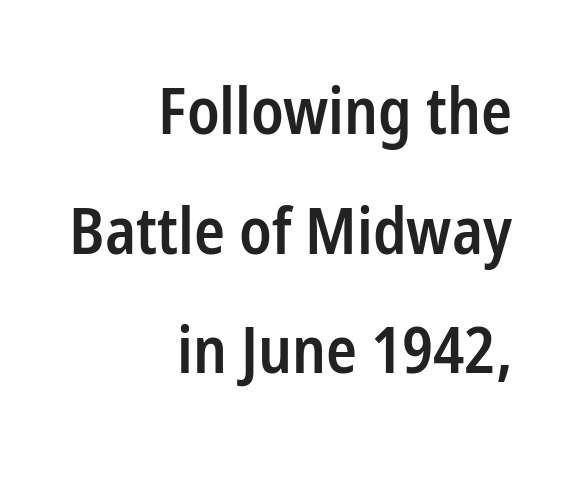
A typesetter would call this proportional, since set widths differ per character. The lines are quadded right. Any mark beneath the type? The region is blank. The font family rendered here belongs to the sans-serif group. The face used here is rendered with its standard letterfit.
